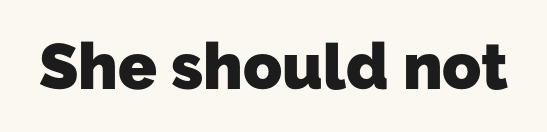
The image shows 64 px heavy sans-serif type; set normal letter spacing, not underlined; low stroke contrast and a medium x-height.
